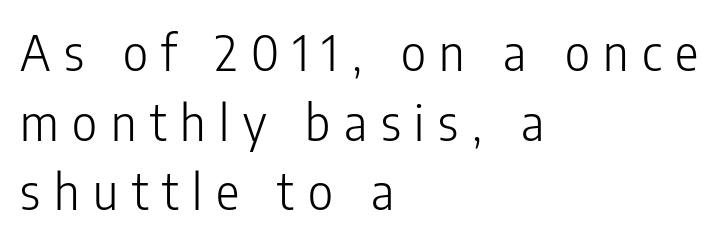
This sample has the flowing, uneven cadence of proportional lettering. This sample is left-justified, so line endings fall wherever the words run out. Descender tails drop into unmarked territory. Nope, no serifs anywhere on these letters. Successive baselines arrive at the customary interval.
